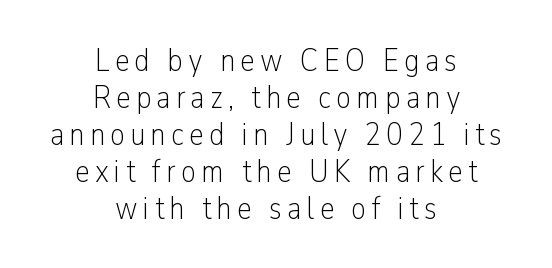
Grotesque or geometric, the face here clearly has no serifs. Which margin do the lines hug? Neither — every line sits in the middle. Note the varied advance widths — an 'i' is clearly narrower than an 'm'. The foot of each line stays bare and open. This sample trades vertical openness for compactness between lines. Upright lettering throughout.
